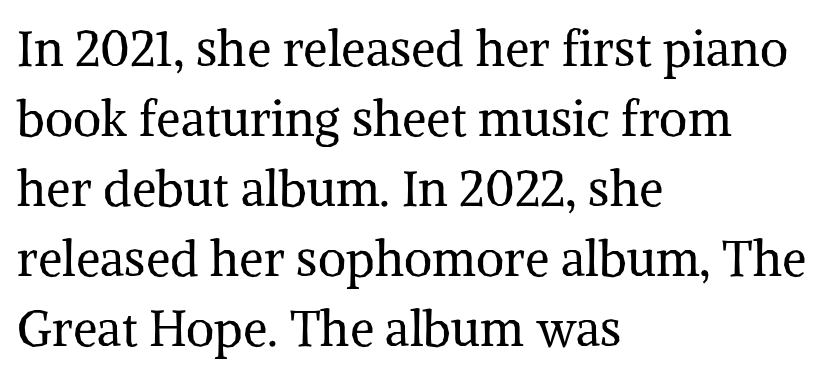
Q: Is the text bold? A: No.
Q: Is the text italic (slanted)? A: No, it is upright.
Q: Is the typeface a serif or a sans-serif typeface? A: Serif.
Q: Is the text underlined? A: No.
Q: How is the paragraph aligned? A: Left-aligned.
Q: Is the spacing between letters normal or unusually wide? A: Normal.
Q: Is the spacing between lines tight, normal or loose? A: Normal.
Q: Width (condensed, normal, or wide)? A: Normal.
Q: Stroke contrast? A: Medium.
Q: x-height? A: Medium.
Q: Monospaced? A: No.
